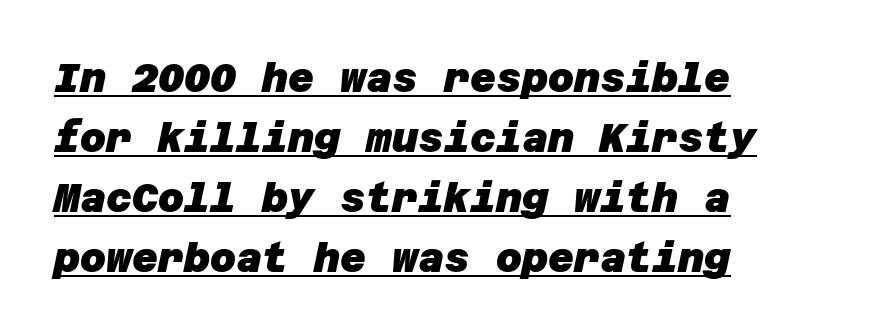
Which margin do the lines hug? The left one — the right edge is uneven. Compared with typical body copy, the letter spacing here is the same. Horizontal bands of white between lines are of average thickness. Thick stems and heavy bowls — unmistakably bold. The specimen includes a rule beneath the text block's lines.
